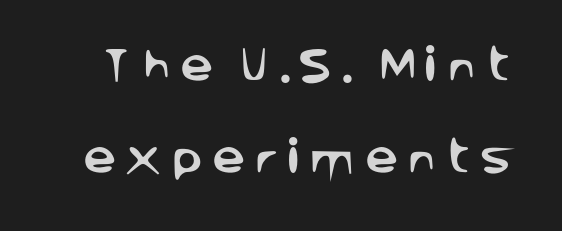
The image shows 37 px sans-serif type, upright; set loose line spacing (2.49x), unusually wide letter spacing (+0.25 em), not underlined; low stroke contrast and a large x-height.
